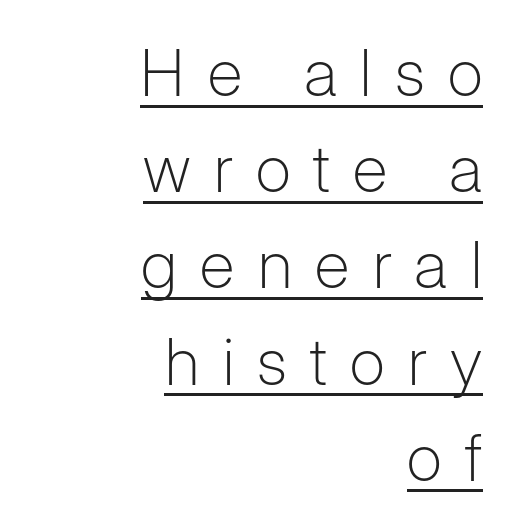
Summary of vertical rhythm: regular, with standard interline spacing. Unlike italic type, these characters show no tilt at all. Every word sits above its own underline. Casual observation: everything's shoved over to the right. A typesetter would call this proportional, since set widths differ per character. Typographically, this falls in the sans-serif category.
